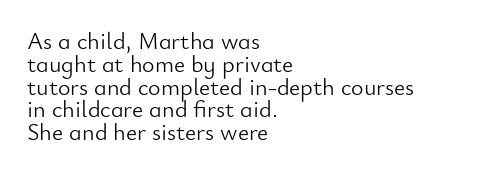
The image shows 24 px text type, upright; set left-aligned, tight line spacing (0.95x), normal letter spacing, not underlined.
